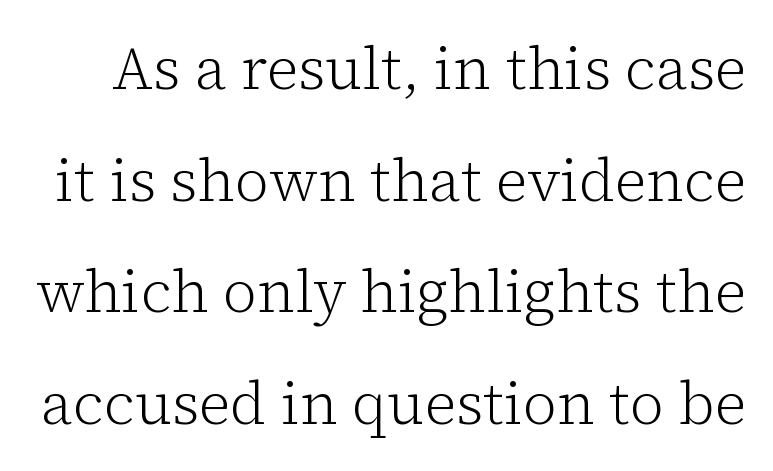
{"serif": "yes", "italic": "no", "bold": "no", "weight": "light", "width": "normal", "stroke_contrast": "low", "x_height": "medium", "monospaced": "no", "underline": "no", "line_spacing_ratio": 1.89, "letter_spacing": "normal", "letter_spacing_em": 0.0, "glyph_px": 59}
